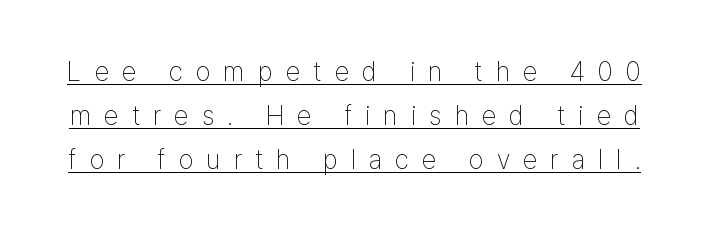
Display-style spreading of the glyphs; the letterfit is very open. Underlined type. Rows of type keep a routine distance in the vertical direction. Summary of weight: not heavy and not bold. The font's upright variant was chosen for this text.
